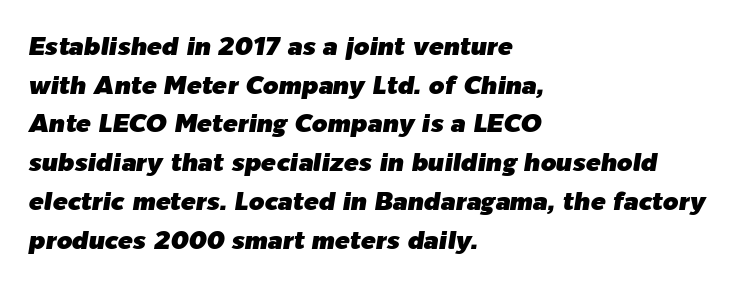
Q: Is the text italic (slanted)? A: Yes, it leans right by about 9 degrees.
Q: Is the text underlined? A: No.
Q: How is the paragraph aligned? A: Left-aligned.
Q: Is the spacing between letters normal or unusually wide? A: Normal.
Q: Is the spacing between lines tight, normal or loose? A: Normal.
